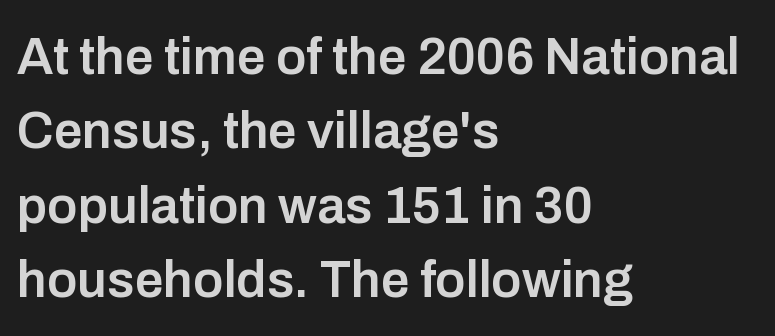
{"serif": "no", "italic": "no", "bold": "semi", "weight": "semibold", "width": "normal", "stroke_contrast": "low", "x_height": "medium", "monospaced": "no", "underline": "no", "align": "left", "line_spacing": "normal", "line_spacing_ratio": 1.46, "letter_spacing": "normal", "letter_spacing_em": 0.0, "glyph_px": 51}
